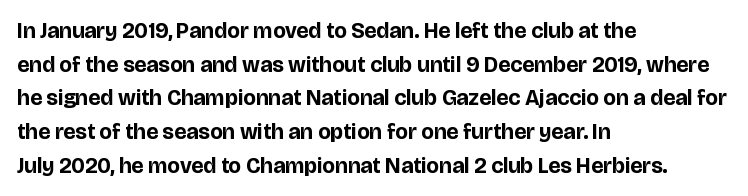
Q: Is the text bold? A: Yes.
Q: Is the text italic (slanted)? A: No, it is upright.
Q: Is the text underlined? A: No.
Q: How is the paragraph aligned? A: Left-aligned.
Q: Is the spacing between letters normal or unusually wide? A: Normal.
Q: Is the spacing between lines tight, normal or loose? A: Normal.
